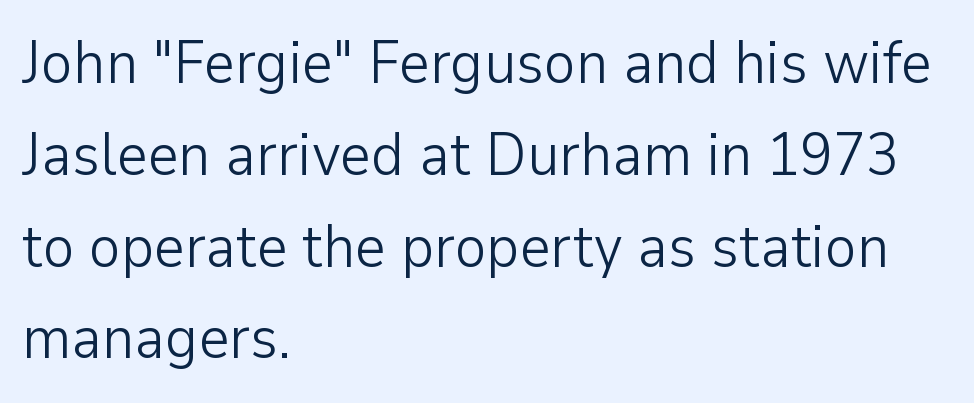
No feet cap the strokes, marking this as sans-serif type. Regarding leading, the lines here are spaced in the standard way. The strip under each line holds only bare page. This sample has the flowing, uneven cadence of proportional lettering.
